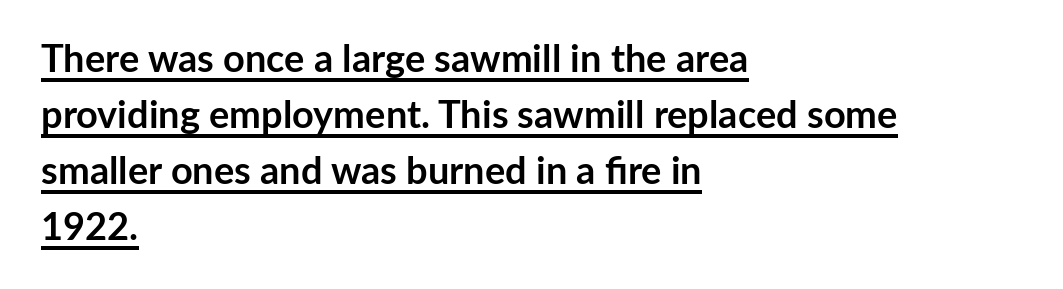
{"serif": "no", "italic": "no", "bold": "yes", "weight": "semibold", "width": "normal", "stroke_contrast": "low", "x_height": "medium", "monospaced": "no", "underline": "yes", "align": "left", "line_spacing": "normal", "line_spacing_ratio": 1.47, "letter_spacing": "normal", "letter_spacing_em": 0.0, "glyph_px": 38}
